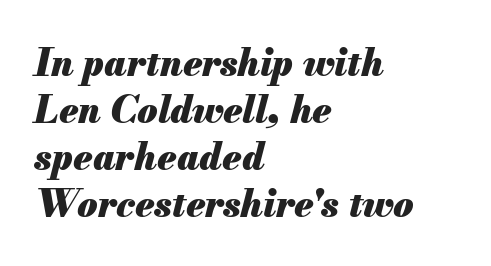
Baseline-to-baseline distance is the conventional proportion of letter height. When letters slant like this, we call the style italic. Stroke thickness is high; the sample reads as a true bold. No word sits above an underline.
